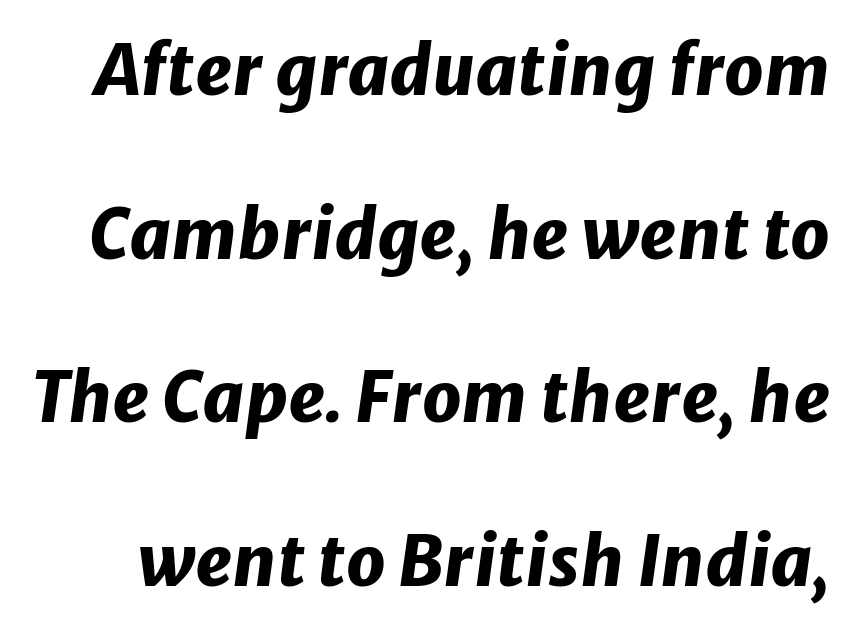
{"italic": "yes", "lean": "right", "slant_degrees": 8, "bold": "yes", "weight": "heavy", "width": "normal", "stroke_contrast": "low", "x_height": "medium", "monospaced": "no", "underline": "no", "line_spacing": "loose", "line_spacing_ratio": 2.37, "letter_spacing": "normal", "letter_spacing_em": 0.0, "glyph_px": 69}
